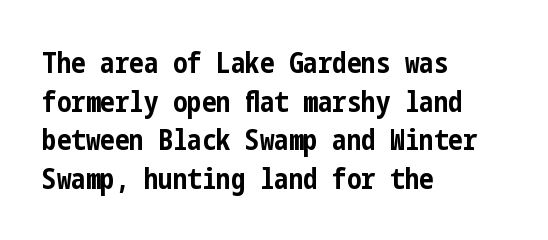
Q: Is the text bold? A: Yes.
Q: Is the text italic (slanted)? A: No, it is upright.
Q: Is the typeface a serif or a sans-serif typeface? A: Sans-serif.
Q: Is the text underlined? A: No.
Q: How is the paragraph aligned? A: Left-aligned.
Q: Is the spacing between letters normal or unusually wide? A: Normal.
Q: Is the spacing between lines tight, normal or loose? A: Normal.
Q: Width (condensed, normal, or wide)? A: Condensed.
Q: Stroke contrast? A: Low.
Q: x-height? A: Medium.
